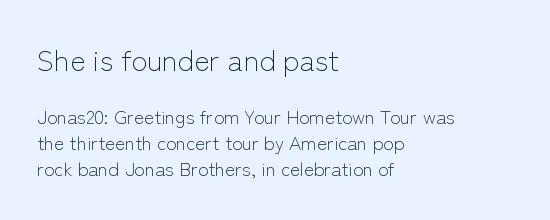
The image shows 29 px light sans-serif type, upright; set left-aligned, normal line spacing (1.39x), normal letter spacing, not underlined; the first (top) block is 1.53x larger; low stroke contrast and a medium x-height.
